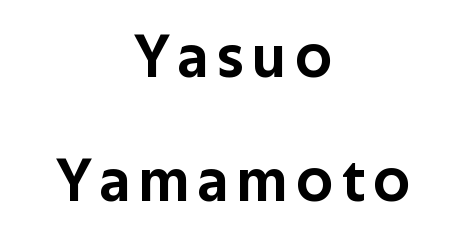
Q: Is the text italic (slanted)? A: No, it is upright.
Q: Is the typeface a serif or a sans-serif typeface? A: Sans-serif.
Q: Is the text underlined? A: No.
Q: How is the paragraph aligned? A: Centered.
Q: Is the spacing between lines tight, normal or loose? A: Loose.
Q: Width (condensed, normal, or wide)? A: Normal.
Q: Stroke contrast? A: Low.
Q: x-height? A: Medium.
Q: Monospaced? A: No.
